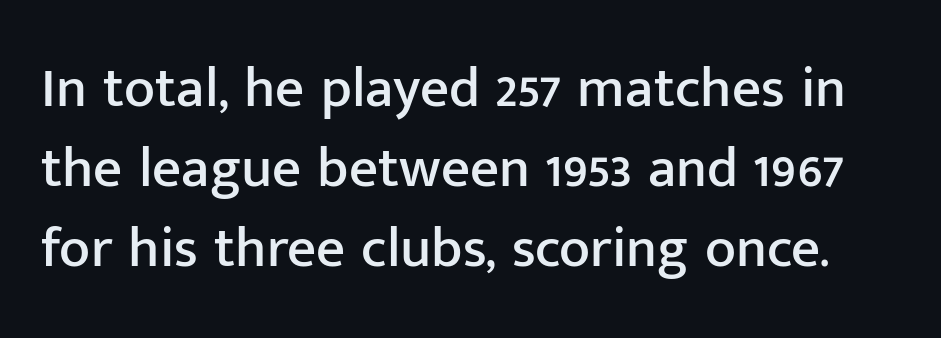
{"serif": "no", "italic": "no", "width": "normal", "stroke_contrast": "low", "x_height": "medium", "monospaced": "no", "underline": "no", "line_spacing": "normal", "line_spacing_ratio": 1.4, "letter_spacing": "normal", "letter_spacing_em": 0.0, "glyph_px": 57}
